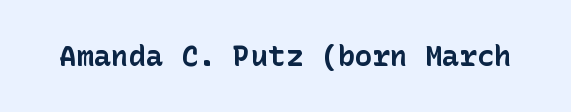
Q: Is the text bold? A: Yes.
Q: Is the text italic (slanted)? A: No, it is upright.
Q: Is the typeface a serif or a sans-serif typeface? A: Sans-serif.
Q: Is the text underlined? A: No.
Q: Is the spacing between letters normal or unusually wide? A: Normal.
Q: Width (condensed, normal, or wide)? A: Normal.
Q: Stroke contrast? A: Low.
Q: x-height? A: Medium.
